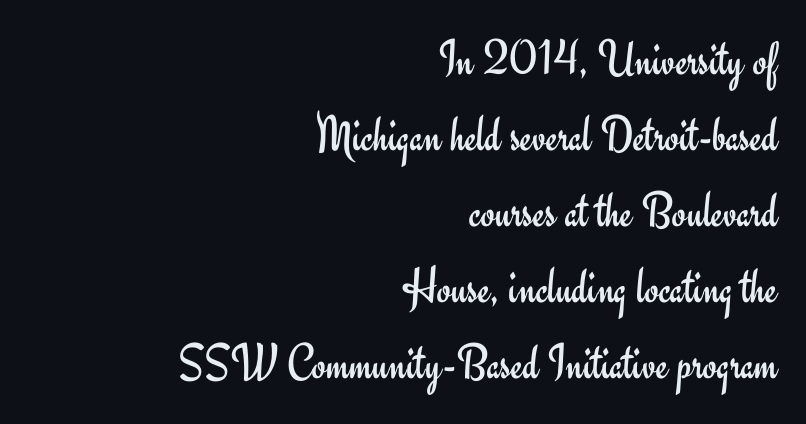
{"serif": "no", "bold": "no", "weight": "regular", "width": "normal", "stroke_contrast": "low", "x_height": "small", "monospaced": "no", "underline": "no", "align": "right", "line_spacing": "normal", "line_spacing_ratio": 1.49, "letter_spacing": "normal", "letter_spacing_em": 0.0, "glyph_px": 51}
